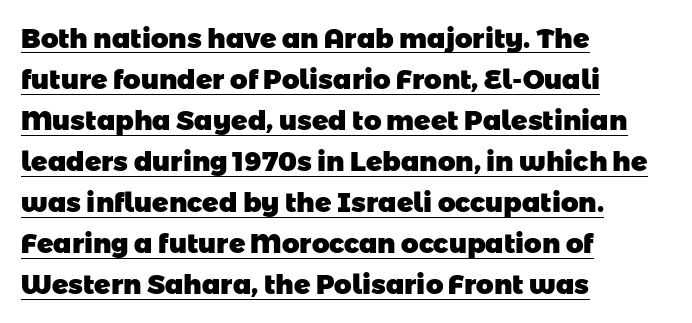
Q: Is the text bold? A: Yes.
Q: Is the text underlined? A: Yes.
Q: How is the paragraph aligned? A: Left-aligned.
Q: Is the spacing between letters normal or unusually wide? A: Normal.
Q: Is the spacing between lines tight, normal or loose? A: Normal.
